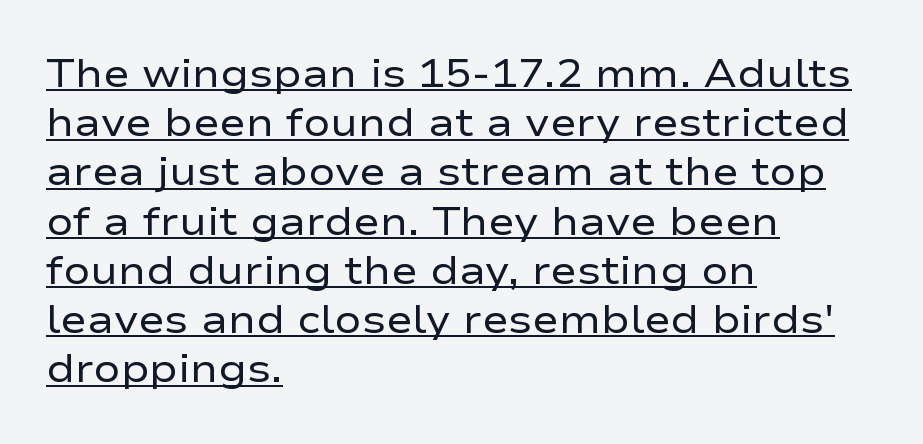
Q: Is the text bold? A: No.
Q: Is the text italic (slanted)? A: No, it is upright.
Q: Is the typeface a serif or a sans-serif typeface? A: Sans-serif.
Q: Is the text underlined? A: Yes.
Q: How is the paragraph aligned? A: Left-aligned.
Q: Is the spacing between letters normal or unusually wide? A: Normal.
Q: Width (condensed, normal, or wide)? A: Wide.
Q: Stroke contrast? A: Low.
Q: x-height? A: Medium.
Q: Monospaced? A: No.
